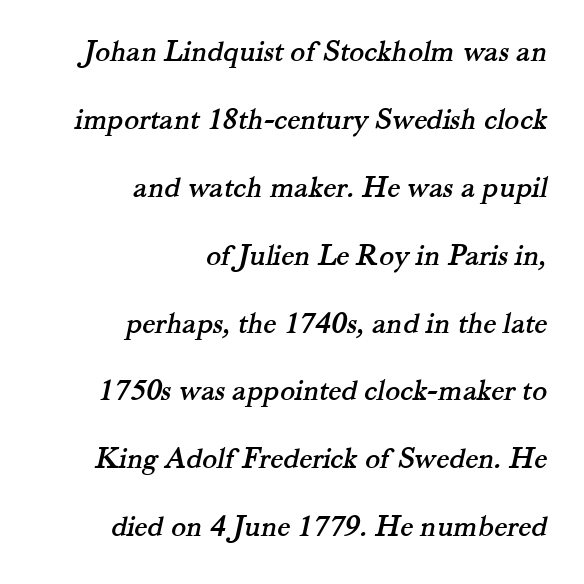
Casual observation: everything's shoved over to the right. Descenders hang freely into open space. Each letter's strokes conclude with small projecting serifs. You could call the tracking neutral — neither tight nor loose. The leading is generous, giving the passage an open texture. Proportional: the letters do not fall into vertical columns.
